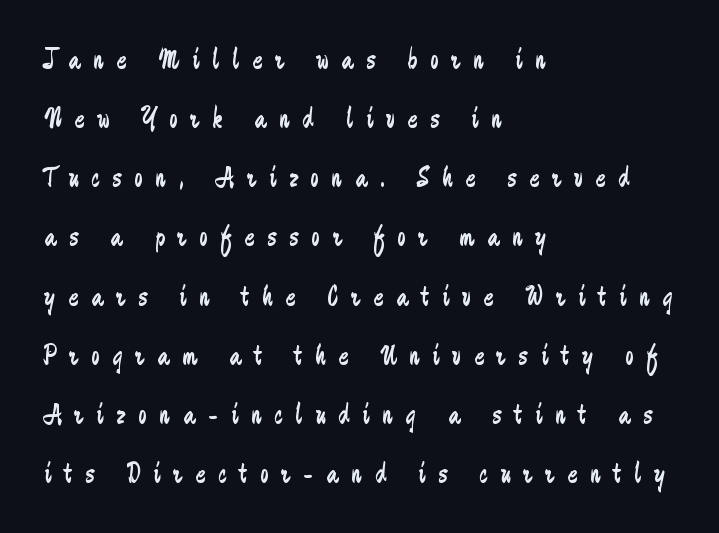
Tracking here is generous; glyphs stand well apart from one another. Summary of weight: not heavy and not bold. Varying glyph widths throughout — classic text-font behaviour. These lines are composed in type without serifs. The typesetter chose a ragged-right arrangement here.
